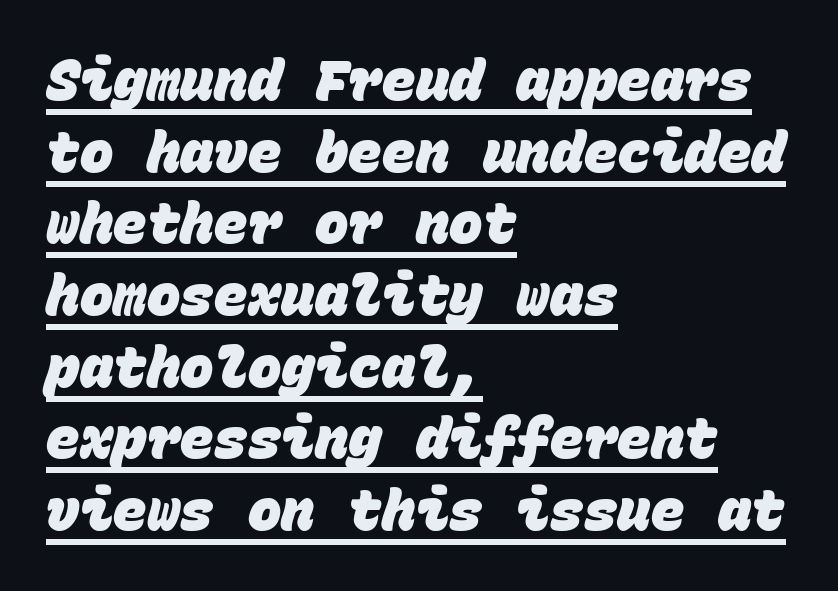
{"serif": "no", "bold": "yes", "weight": "heavy", "width": "normal", "stroke_contrast": "low", "x_height": "large", "monospaced": "yes", "underline": "yes", "align": "left", "line_spacing": "normal", "line_spacing_ratio": 1.28, "letter_spacing": "normal", "letter_spacing_em": 0.0, "glyph_px": 56}
